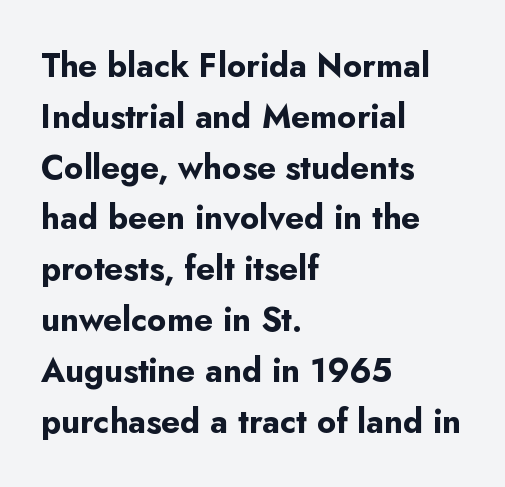
Vertical spacing — default. To sum up the face: it is a sans, with no serifs. A bare baseline throughout the passage. Character widths vary here, with narrow letters taking less room than wide ones. Students, this is bold: see how much ink each stroke carries.
